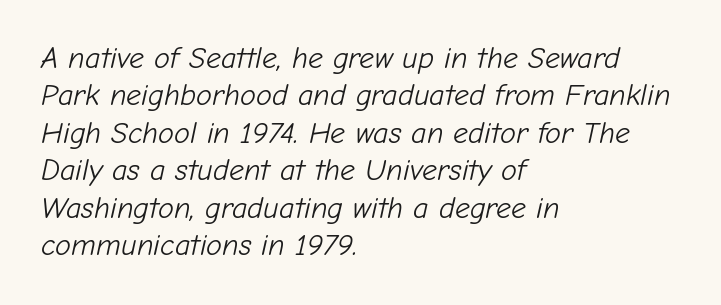
{"italic": "yes", "lean": "right", "slant_degrees": 12, "bold": "no", "weight": "light", "width": "normal", "stroke_contrast": "low", "x_height": "medium", "monospaced": "no", "underline": "no", "align": "left", "line_spacing": "normal", "line_spacing_ratio": 1.25, "letter_spacing": "normal", "letter_spacing_em": 0.0, "glyph_px": 30}
